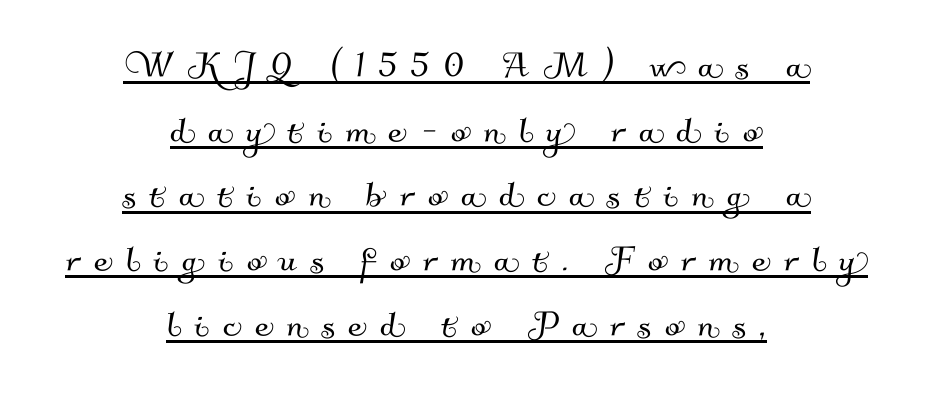
Q: Is the typeface a serif or a sans-serif typeface? A: Sans-serif.
Q: Is the text underlined? A: Yes.
Q: How is the paragraph aligned? A: Centered.
Q: Is the spacing between letters normal or unusually wide? A: Unusually wide.
Q: Is the spacing between lines tight, normal or loose? A: Normal.
Q: Width (condensed, normal, or wide)? A: Normal.
Q: Stroke contrast? A: Medium.
Q: x-height? A: Small.
Q: Monospaced? A: No.
